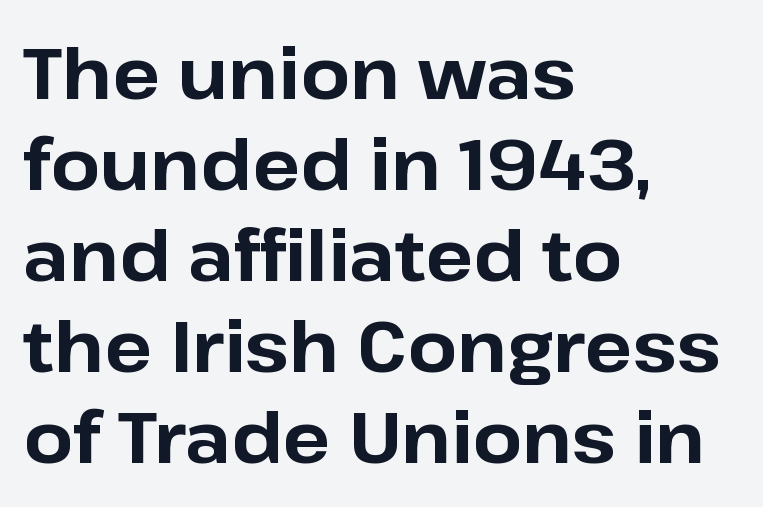
Q: Is the text bold? A: Yes.
Q: Is the text italic (slanted)? A: No, it is upright.
Q: Is the typeface a serif or a sans-serif typeface? A: Sans-serif.
Q: Is the text underlined? A: No.
Q: How is the paragraph aligned? A: Left-aligned.
Q: Is the spacing between letters normal or unusually wide? A: Normal.
Q: Is the spacing between lines tight, normal or loose? A: Normal.
Q: Width (condensed, normal, or wide)? A: Normal.
Q: Stroke contrast? A: Low.
Q: x-height? A: Medium.
Q: Monospaced? A: No.
